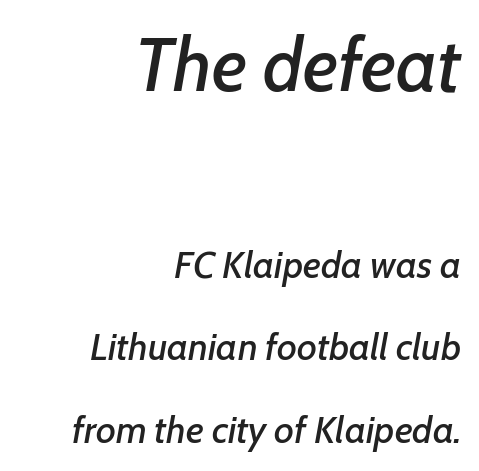
{"italic": "yes", "lean": "right", "slant_degrees": 7, "width": "normal", "stroke_contrast": "low", "x_height": "medium", "monospaced": "no", "underline": "no", "align": "right", "line_spacing": "loose", "line_spacing_ratio": 2.17, "letter_spacing": "normal", "letter_spacing_em": 0.0, "larger_block": "first", "size_ratio": 1.97, "glyph_px": 75}
